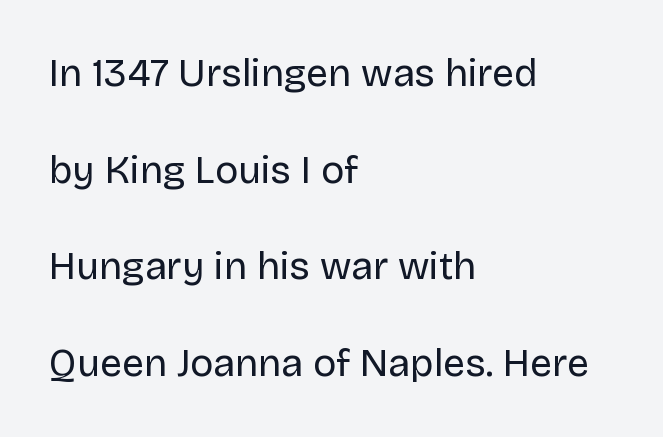
{"serif": "no", "italic": "no", "bold": "no", "weight": "regular", "width": "normal", "stroke_contrast": "low", "x_height": "large", "monospaced": "no", "underline": "no", "align": "left", "line_spacing": "loose", "line_spacing_ratio": 2.48, "letter_spacing": "normal", "letter_spacing_em": 0.0, "glyph_px": 39}
